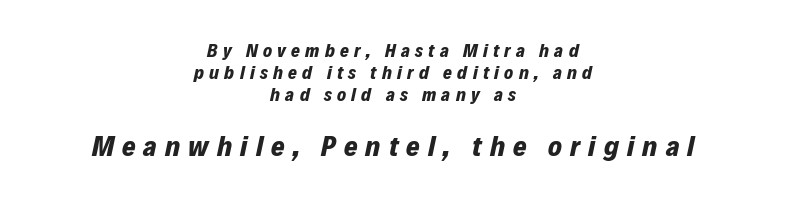
Students, note that the glyphs here are deliberately spaced far apart. Quick note: italic. Notice how thick the strokes are: this is what a full bold looks like. Spacing verdict: proportional, widths tailored to each character. Is there much room between lines? No — they nearly touch.
